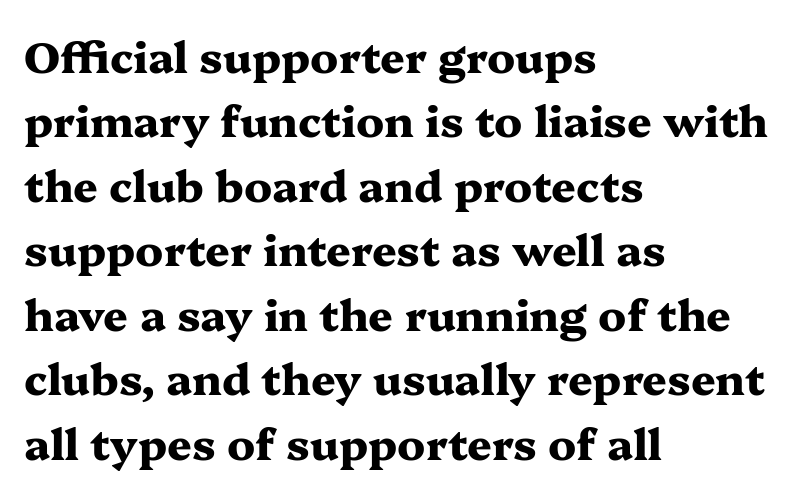
Q: Is the text bold? A: Yes.
Q: Is the text italic (slanted)? A: No, it is upright.
Q: Is the typeface a serif or a sans-serif typeface? A: Serif.
Q: Is the text underlined? A: No.
Q: How is the paragraph aligned? A: Left-aligned.
Q: Is the spacing between letters normal or unusually wide? A: Normal.
Q: Is the spacing between lines tight, normal or loose? A: Normal.
Q: Width (condensed, normal, or wide)? A: Wide.
Q: Stroke contrast? A: Medium.
Q: x-height? A: Medium.
Q: Monospaced? A: No.
